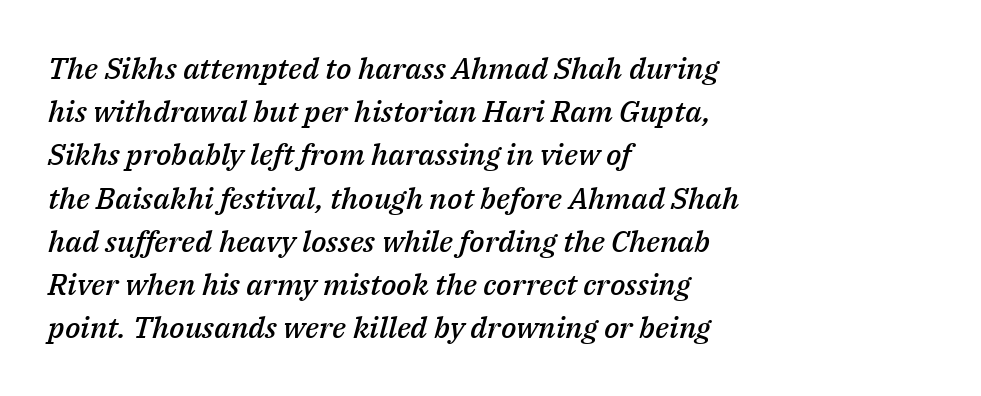
Caption: semibold face, moderately heavy strokes. Each row of text sits above clean, open space. Nothing unusual about the tracking: characters are spaced as the font intends. Proportional: the letters do not fall into vertical columns. A student would call this left alignment; a typographer would say flush left, rag right. Style check: oblique.
